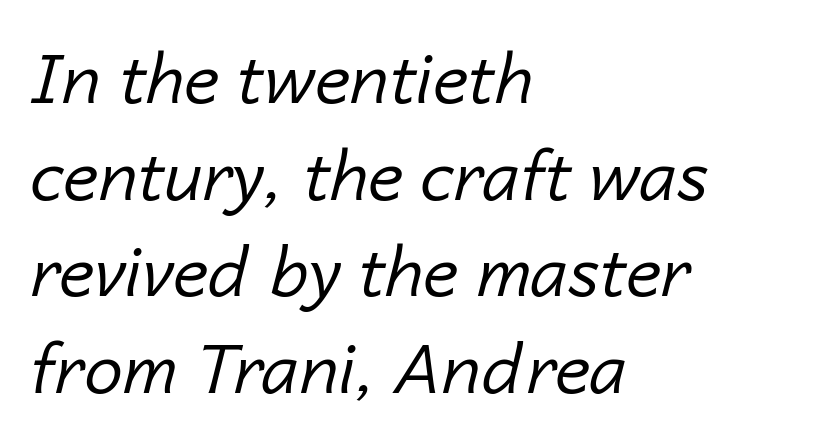
{"italic": "yes", "lean": "right", "slant_degrees": 14, "bold": "no", "weight": "regular", "width": "normal", "stroke_contrast": "low", "x_height": "medium", "monospaced": "no", "underline": "no", "align": "left", "line_spacing": "normal", "line_spacing_ratio": 1.4, "letter_spacing": "normal", "letter_spacing_em": 0.0, "glyph_px": 69}
